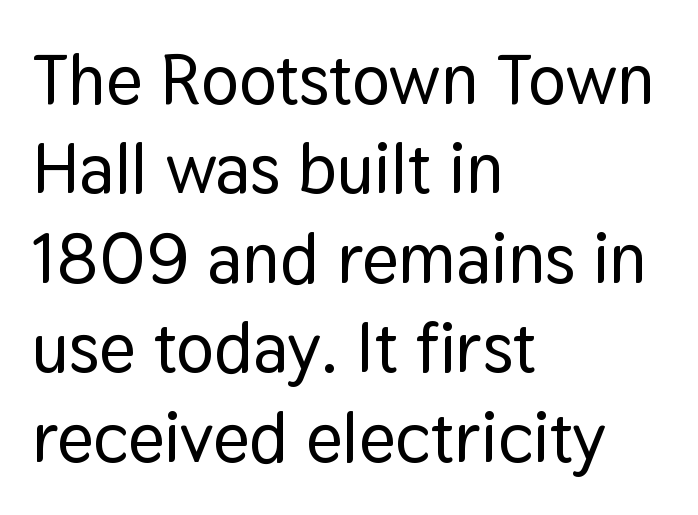
Italic? Not at all — the glyphs are vertical. The lines are quadded left. Spacing verdict: proportional, widths tailored to each character. The passage shown is not underscored anywhere.
